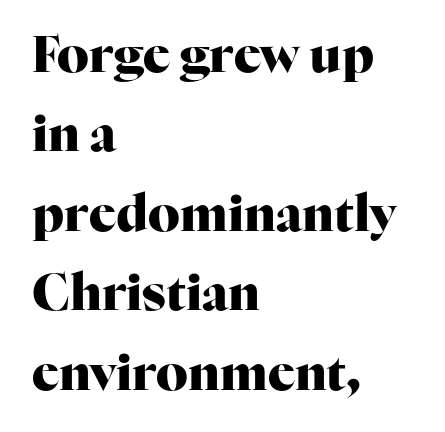
The image shows 50 px heavy serif type, upright; set left-aligned, normal line spacing (1.59x), normal letter spacing, not underlined; high stroke contrast and a medium x-height.
